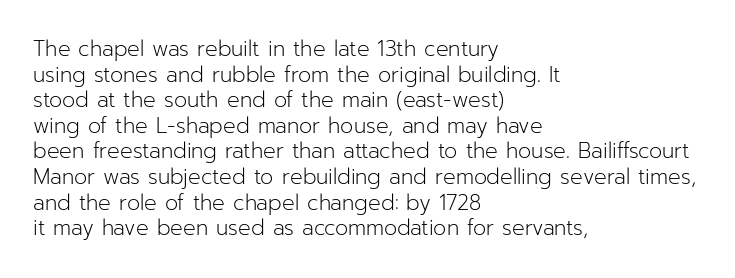
The image shows 21 px text type, upright; set left-aligned, line spacing 1.22x, normal letter spacing, not underlined.
